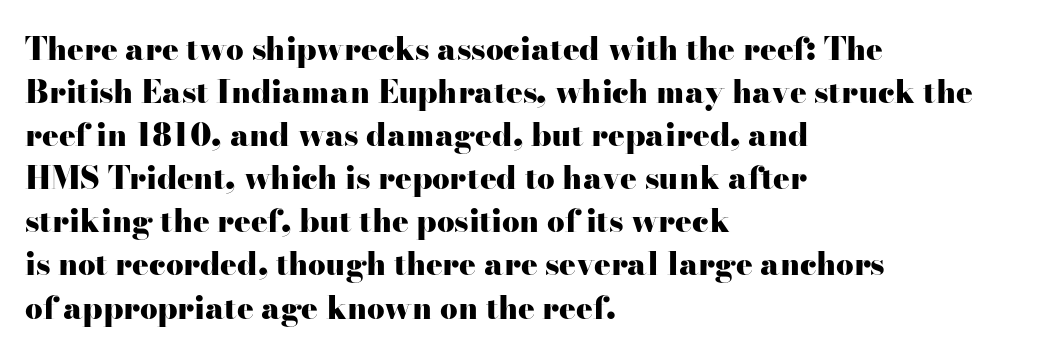
Q: Is the text bold? A: Yes.
Q: Is the text italic (slanted)? A: No, it is upright.
Q: Is the typeface a serif or a sans-serif typeface? A: Serif.
Q: Is the text underlined? A: No.
Q: How is the paragraph aligned? A: Left-aligned.
Q: Is the spacing between letters normal or unusually wide? A: Normal.
Q: Is the spacing between lines tight, normal or loose? A: Normal.
Q: Width (condensed, normal, or wide)? A: Wide.
Q: Stroke contrast? A: High.
Q: x-height? A: Small.
Q: Monospaced? A: No.
